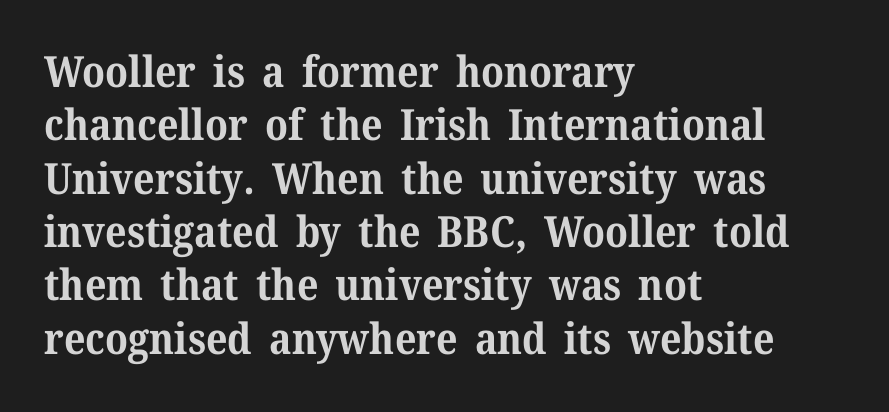
The image shows 43 px bold serif type, upright; set left-aligned, line spacing 1.24x, normal letter spacing, not underlined; medium stroke contrast and a medium x-height.
